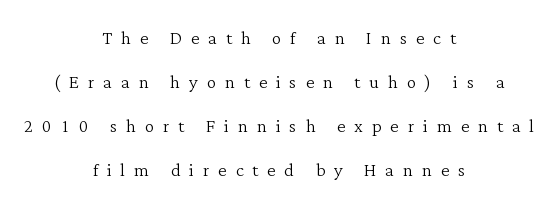
A typesetter would mark this as roman, not italic. The lines in this sample share a center point and differ in where they start and stop. A bare baseline throughout the passage. The strokes are not fattened; the text isn't bold. The horizontal fit of the characters is loose and conspicuously gappy.
